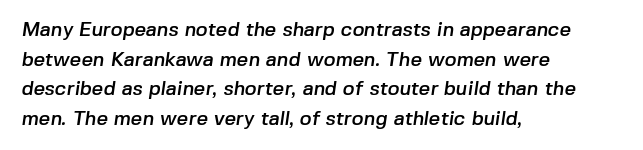
Q: Is the text underlined? A: No.
Q: How is the paragraph aligned? A: Left-aligned.
Q: Is the spacing between letters normal or unusually wide? A: Normal.
Q: Is the spacing between lines tight, normal or loose? A: Normal.
